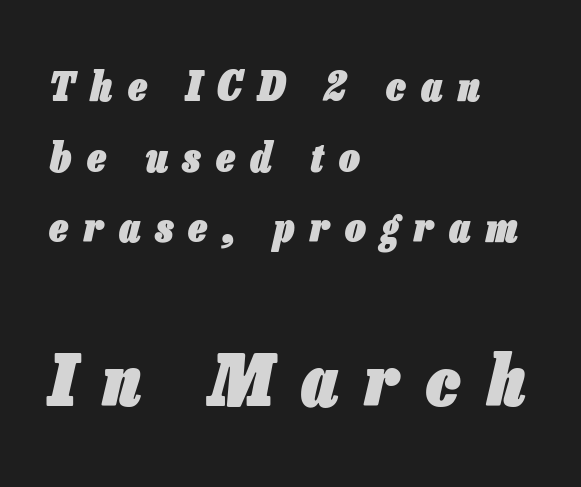
{"italic": "yes", "lean": "right", "slant_degrees": 13, "bold": "yes", "weight": "heavy", "width": "condensed", "stroke_contrast": "low", "x_height": "medium", "monospaced": "no", "underline": "no", "align": "left", "line_spacing_ratio": 1.72, "letter_spacing": "wide", "letter_spacing_em": 0.38, "larger_block": "second", "size_ratio": 1.73, "glyph_px": 71}
